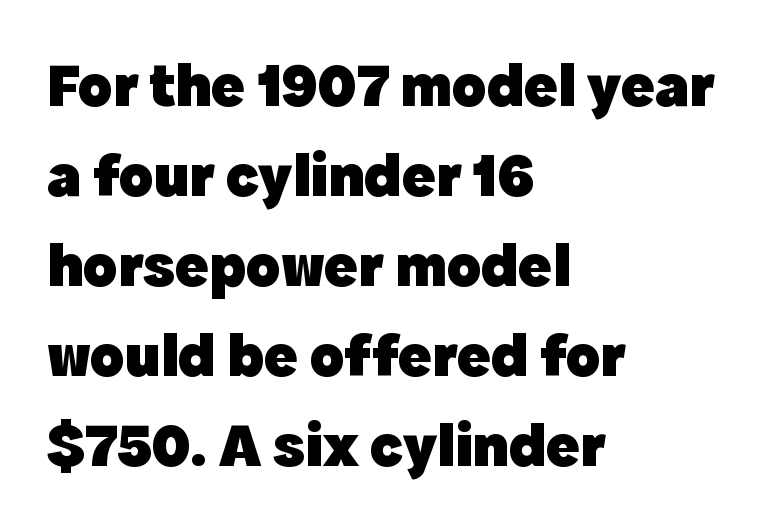
{"serif": "no", "italic": "no", "bold": "yes", "weight": "heavy", "width": "normal", "x_height": "medium", "monospaced": "no", "underline": "no", "align": "left", "line_spacing": "normal", "line_spacing_ratio": 1.43, "letter_spacing": "normal", "letter_spacing_em": 0.0, "glyph_px": 63}
